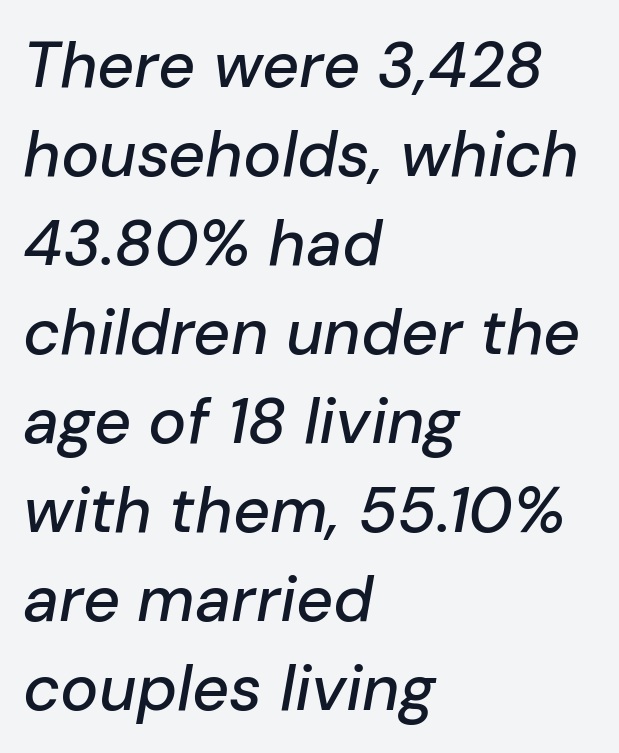
{"italic": "yes", "lean": "right", "slant_degrees": 10, "width": "normal", "stroke_contrast": "low", "x_height": "medium", "monospaced": "no", "underline": "no", "align": "left", "line_spacing": "normal", "line_spacing_ratio": 1.39, "letter_spacing": "normal", "letter_spacing_em": 0.0, "glyph_px": 64}
